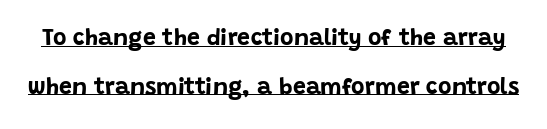
The image shows 23 px bold type, upright; set loose line spacing (2.11x), normal letter spacing, underlined.
